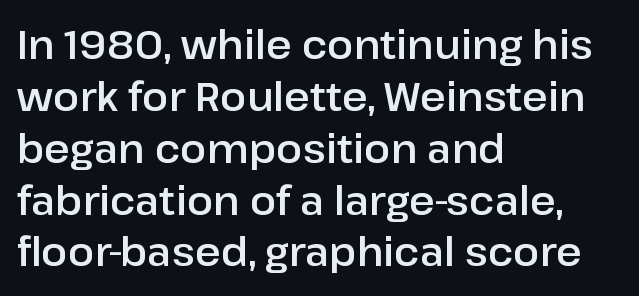
{"serif": "no", "italic": "no", "width": "normal", "stroke_contrast": "low", "x_height": "medium", "monospaced": "no", "underline": "no", "align": "left", "line_spacing": "normal", "line_spacing_ratio": 1.33, "letter_spacing": "normal", "letter_spacing_em": 0.0, "glyph_px": 39}
